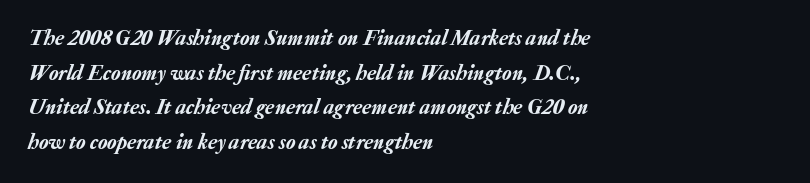
The image shows 22 px text type, italic (leaning right); set left-aligned, normal line spacing (1.57x), normal letter spacing, not underlined.
